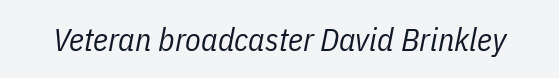
Q: Is the text bold? A: No.
Q: Is the text italic (slanted)? A: Yes, it leans right by about 11 degrees.
Q: Is the text underlined? A: No.
Q: Is the spacing between letters normal or unusually wide? A: Normal.
Q: Width (condensed, normal, or wide)? A: Condensed.
Q: Stroke contrast? A: Low.
Q: x-height? A: Medium.
Q: Monospaced? A: No.
